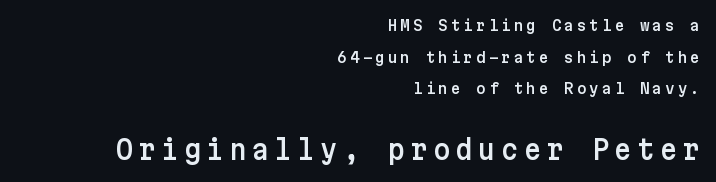
Q: Is the text italic (slanted)? A: No, it is upright.
Q: Is the text underlined? A: No.
Q: How is the paragraph aligned? A: Right-aligned.
Q: Is the spacing between lines tight, normal or loose? A: Loose.
Q: Which block of text is set in a larger size, the first (top) or the second (bottom)? A: The second (bottom) one.
